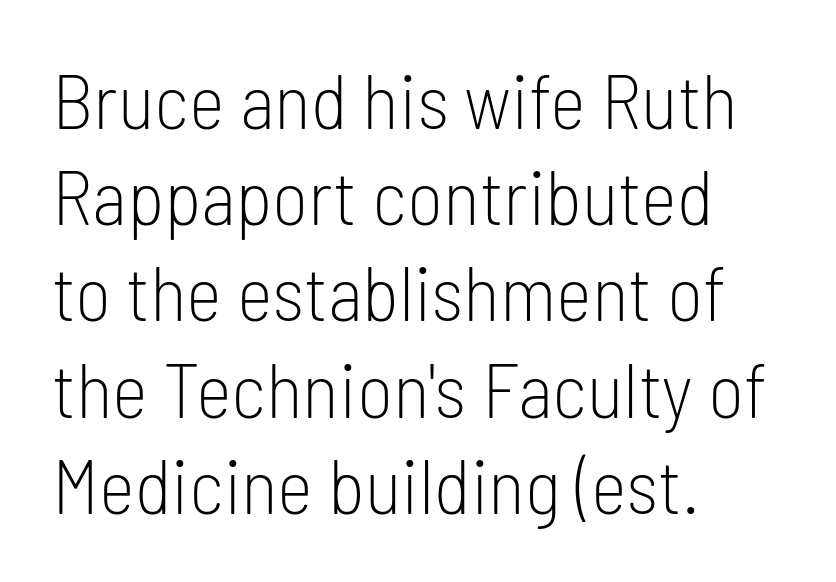
The image shows 77 px light, condensed sans-serif type, upright; set left-aligned, normal line spacing (1.25x), normal letter spacing, not underlined; low stroke contrast and a medium x-height.
